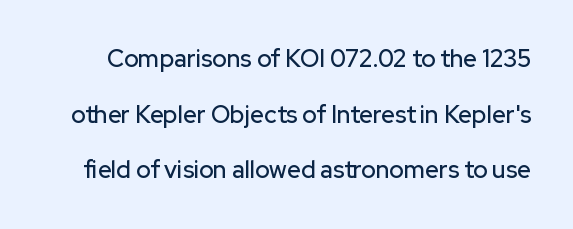
The rendering uses a large line-height, opening up the rows. Each word holds together tightly as a unit, with standard inter-letter gaps. A clean baseline with only descenders dipping below it. The lettering holds an erect, upright posture throughout.
